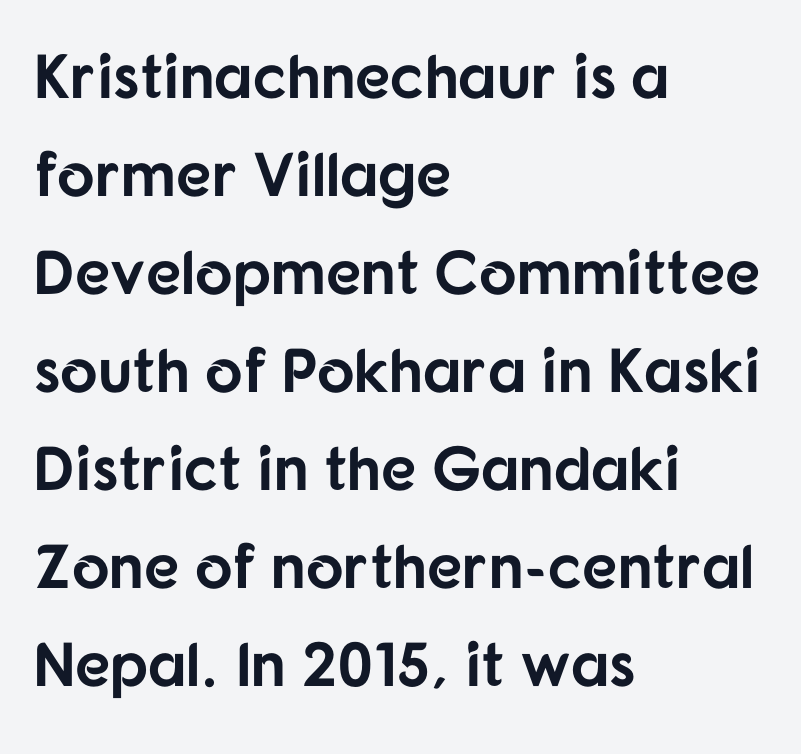
The image shows 62 px bold sans-serif type, upright; set left-aligned, normal line spacing (1.58x), normal letter spacing, not underlined; low stroke contrast and a medium x-height.
